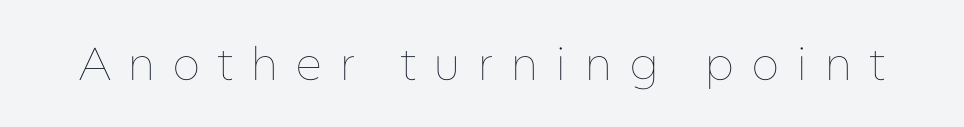
The image shows 46 px thin type, upright; set unusually wide letter spacing (+0.36 em), not underlined; low stroke contrast and a medium x-height.
